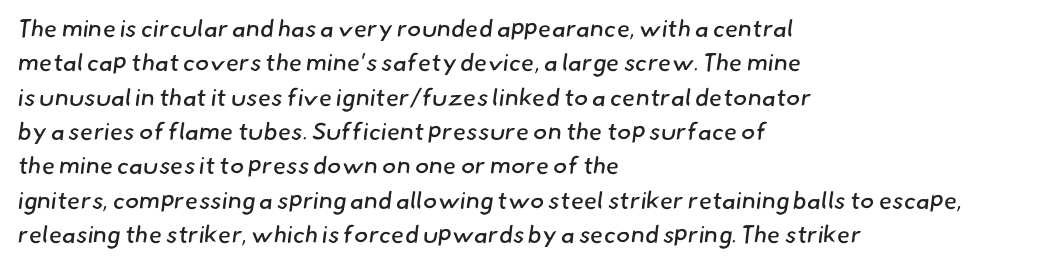
Underline: absent. These lines keep a tight, regular rhythm from letter to letter. Baseline-to-baseline distance is the conventional proportion of letter height. Which margin do the lines hug? The left one — the right edge is uneven. Bold? No — there's no thickening of the strokes.
